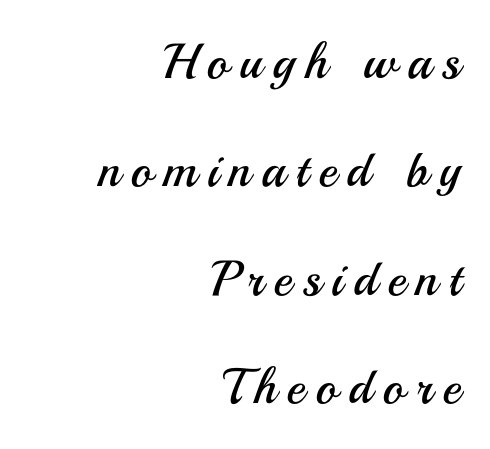
Compared with a typical body face, this is equally light or lighter still. One glance says open: line gaps are wider than usual. Each row of text sits above clean, open space.
